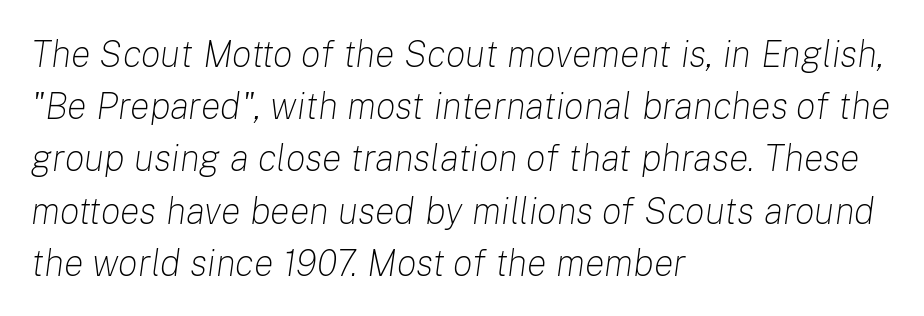
{"italic": "yes", "lean": "right", "slant_degrees": 8, "bold": "no", "weight": "light", "width": "normal", "stroke_contrast": "low", "x_height": "medium", "monospaced": "no", "underline": "no", "align": "left", "line_spacing": "normal", "line_spacing_ratio": 1.41, "letter_spacing": "normal", "letter_spacing_em": 0.0, "glyph_px": 37}
